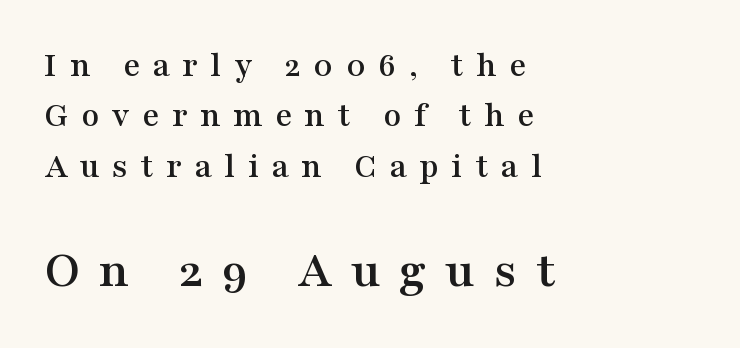
Q: Is the text italic (slanted)? A: No, it is upright.
Q: Is the typeface a serif or a sans-serif typeface? A: Serif.
Q: Is the text underlined? A: No.
Q: How is the paragraph aligned? A: Left-aligned.
Q: Is the spacing between letters normal or unusually wide? A: Unusually wide.
Q: Is the spacing between lines tight, normal or loose? A: Normal.
Q: Which block of text is set in a larger size, the first (top) or the second (bottom)? A: The second (bottom) one.
Q: Width (condensed, normal, or wide)? A: Wide.
Q: Stroke contrast? A: Medium.
Q: x-height? A: Medium.
Q: Monospaced? A: No.
